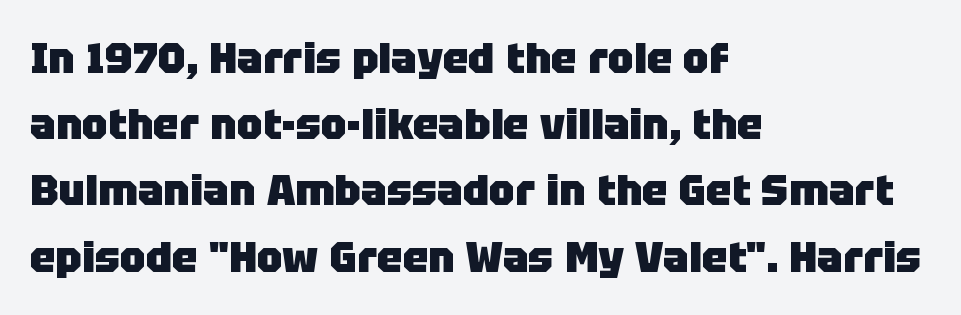
{"serif": "no", "italic": "no", "bold": "yes", "weight": "heavy", "width": "normal", "stroke_contrast": "low", "x_height": "large", "monospaced": "no", "underline": "no", "align": "left", "line_spacing": "normal", "line_spacing_ratio": 1.54, "letter_spacing": "normal", "letter_spacing_em": 0.0, "glyph_px": 43}
